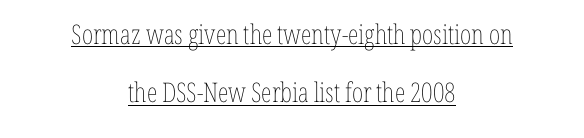
No italicization has been applied; the sample stays upright. The tracking reads as untouched default to a designer's eye. The passage shown is underscored from start to finish. Regarding leading, the lines here are spaced well apart.
